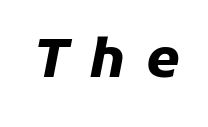
Q: Is the text bold? A: Yes.
Q: Is the text italic (slanted)? A: Yes, it leans right by about 11 degrees.
Q: Is the text underlined? A: No.
Q: Is the spacing between letters normal or unusually wide? A: Unusually wide.
Q: Width (condensed, normal, or wide)? A: Normal.
Q: Stroke contrast? A: Low.
Q: x-height? A: Medium.
Q: Monospaced? A: No.
